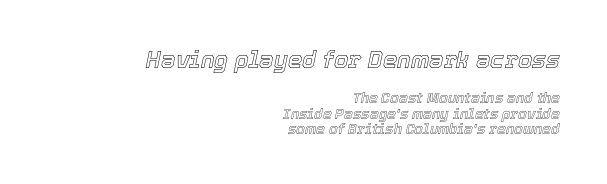
Q: Is the text italic (slanted)? A: Yes, it leans right by about 12 degrees.
Q: Is the text underlined? A: No.
Q: How is the paragraph aligned? A: Right-aligned.
Q: Is the spacing between letters normal or unusually wide? A: Normal.
Q: Is the spacing between lines tight, normal or loose? A: Tight.
Q: Which block of text is set in a larger size, the first (top) or the second (bottom)? A: The first (top) one.
